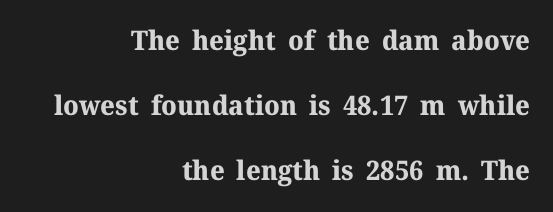
{"italic": "no", "bold": "yes", "underline": "no", "align": "right", "line_spacing": "loose", "line_spacing_ratio": 2.4, "letter_spacing": "normal", "letter_spacing_em": 0.0, "glyph_px": 27}
